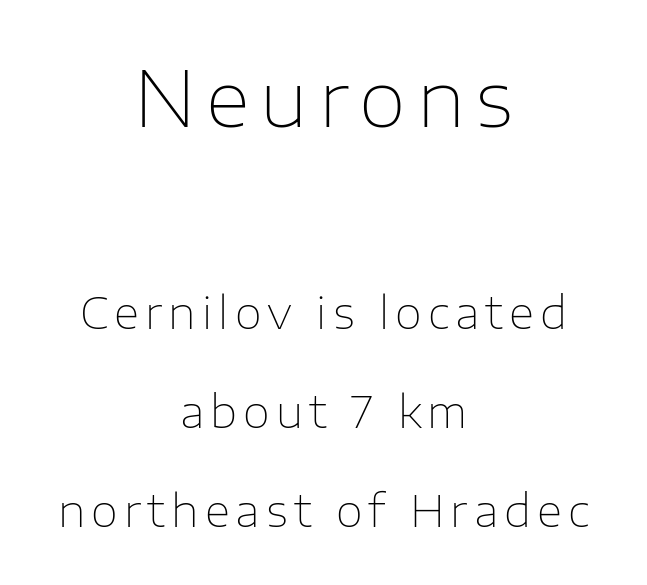
{"serif": "no", "italic": "no", "bold": "no", "weight": "thin", "width": "normal", "stroke_contrast": "low", "x_height": "medium", "monospaced": "no", "underline": "no", "align": "center", "line_spacing": "loose", "line_spacing_ratio": 2.26, "larger_block": "first", "size_ratio": 1.75, "glyph_px": 77}
